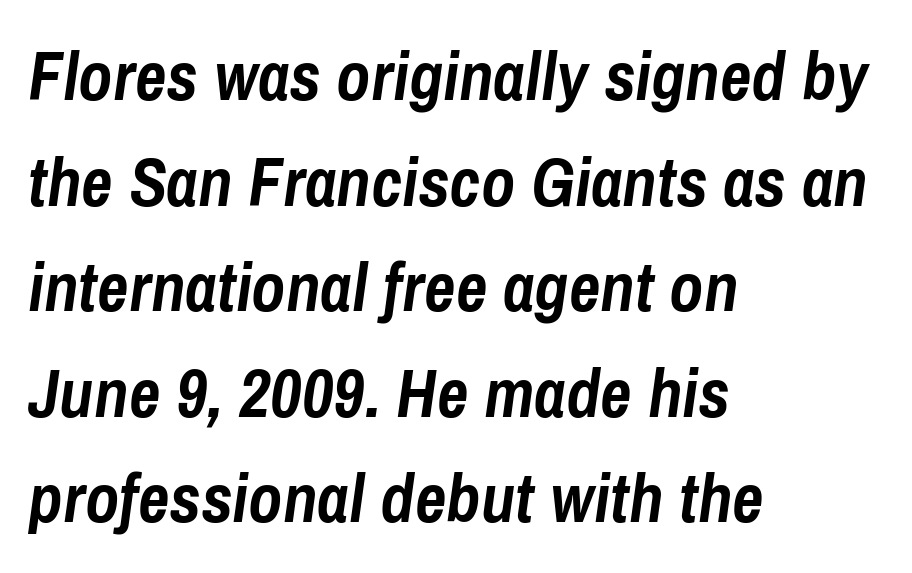
A typesetter would call this zero additional tracking. Check the space under the baseline: it is left empty. Spacing verdict: proportional, widths tailored to each character. The passage shown is emphatically bold.
